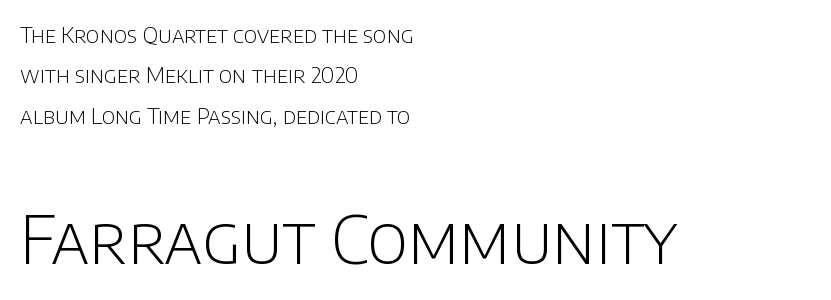
Q: Is the text bold? A: No.
Q: Is the text italic (slanted)? A: No, it is upright.
Q: Is the typeface a serif or a sans-serif typeface? A: Sans-serif.
Q: Is the text underlined? A: No.
Q: How is the paragraph aligned? A: Left-aligned.
Q: Is the spacing between letters normal or unusually wide? A: Normal.
Q: Which block of text is set in a larger size, the first (top) or the second (bottom)? A: The second (bottom) one.
Q: Width (condensed, normal, or wide)? A: Normal.
Q: Stroke contrast? A: Low.
Q: x-height? A: Large.
Q: Monospaced? A: No.
